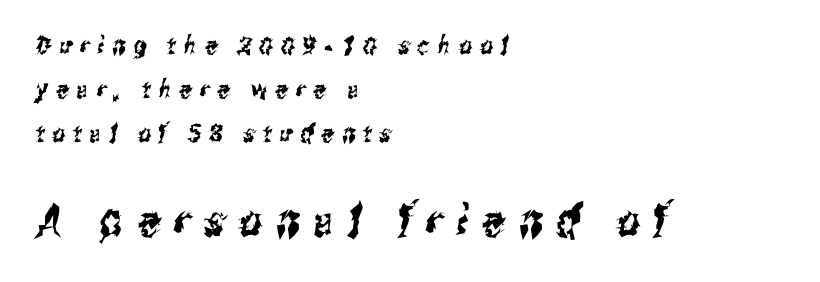
Honestly, there is no underline to notice here at all. Compare the two chunks: the lower has the greater cap height. Notice how the passage keeps a crisp vertical edge on the left only. Inter-character spacing is expanded well beyond the font's built-in metrics. Is this a fixed-width face? No — the glyphs have proportional, varying widths. Examine the stroke ends and you'll find no serifs.
